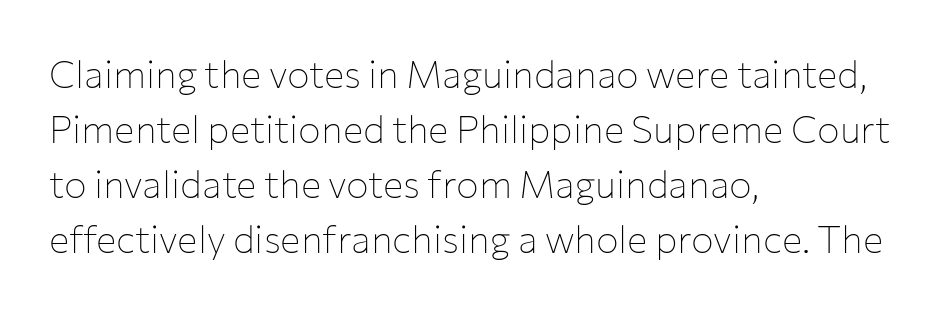
The face used here is proportionally spaced, like ordinary book or web type. Nothing unusual about the tracking: characters are spaced as the font intends. Each letter's strokes conclude bluntly, with no projecting serifs. Leftover space on each line is placed entirely after the last word. Unlike italic type, these characters show no tilt at all. Is this a heavy cut? Hardly; it is regular or lighter.
